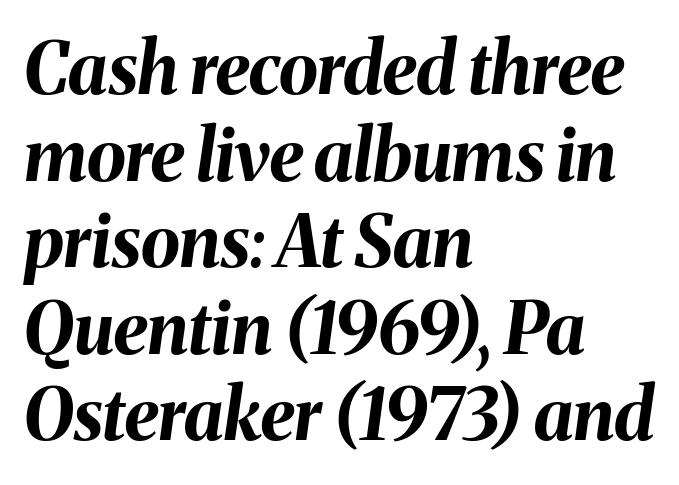
The image shows 71 px bold type, italic (leaning right); set left-aligned, line spacing 1.22x, normal letter spacing, not underlined; medium stroke contrast and a medium x-height.
